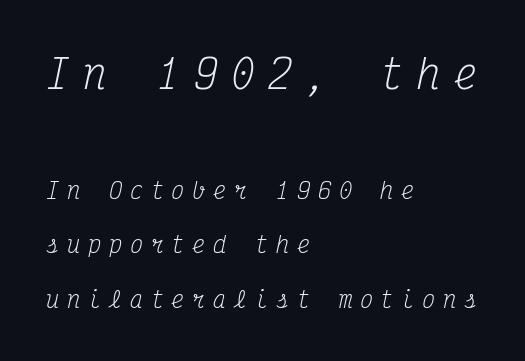
Q: Is the text bold? A: No.
Q: Is the text italic (slanted)? A: Yes, it leans right by about 12 degrees.
Q: Is the typeface a serif or a sans-serif typeface? A: Serif.
Q: Is the text underlined? A: No.
Q: How is the paragraph aligned? A: Left-aligned.
Q: Is the spacing between letters normal or unusually wide? A: Unusually wide.
Q: Is the spacing between lines tight, normal or loose? A: Loose.
Q: Which block of text is set in a larger size, the first (top) or the second (bottom)? A: The first (top) one.
Q: Width (condensed, normal, or wide)? A: Condensed.
Q: Stroke contrast? A: Medium.
Q: x-height? A: Medium.
Q: Monospaced? A: Yes.
